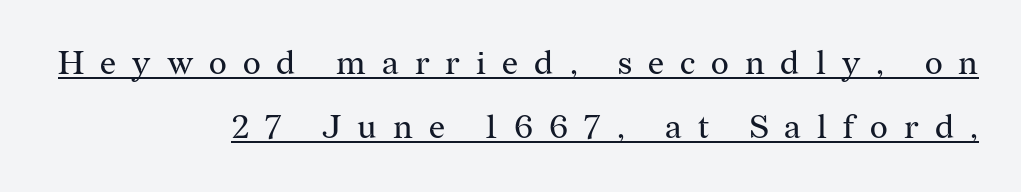
{"serif": "yes", "italic": "no", "bold": "no", "weight": "regular", "width": "normal", "stroke_contrast": "medium", "x_height": "medium", "monospaced": "no", "underline": "yes", "align": "right", "line_spacing_ratio": 1.88, "letter_spacing": "wide", "letter_spacing_em": 0.47, "glyph_px": 34}
